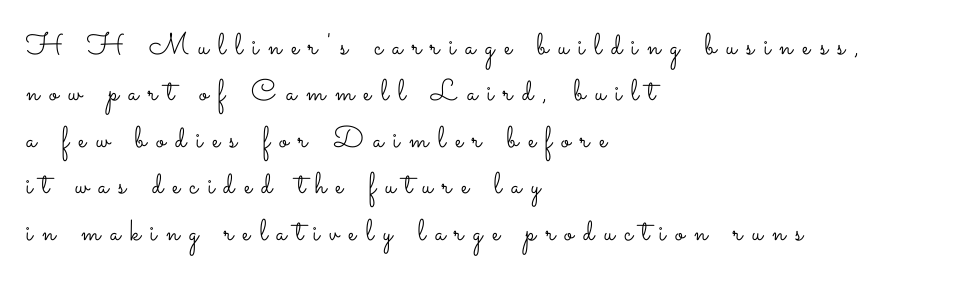
Each stroke keeps to a modest, everyday thickness or less. Spacing verdict: proportional, widths tailored to each character. In CSS terms this would be text-align: left. Interline gaps are of average width in this sample. The face used here is rendered with a markedly widened letterfit.
